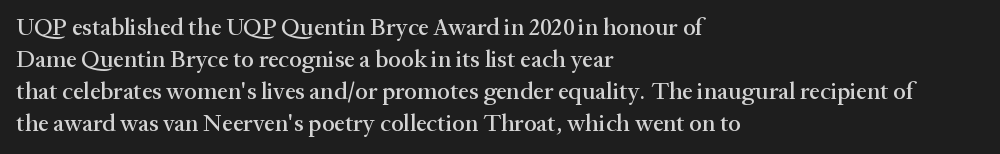
Just letters on the line, the space beneath them empty. Honestly, the row spacing looks completely unremarkable. No italicization has been applied; the sample stays upright. Teacher's note: observe the even left margin — that is flush-left alignment. Glyph-to-glyph distance matches everyday printed text.
